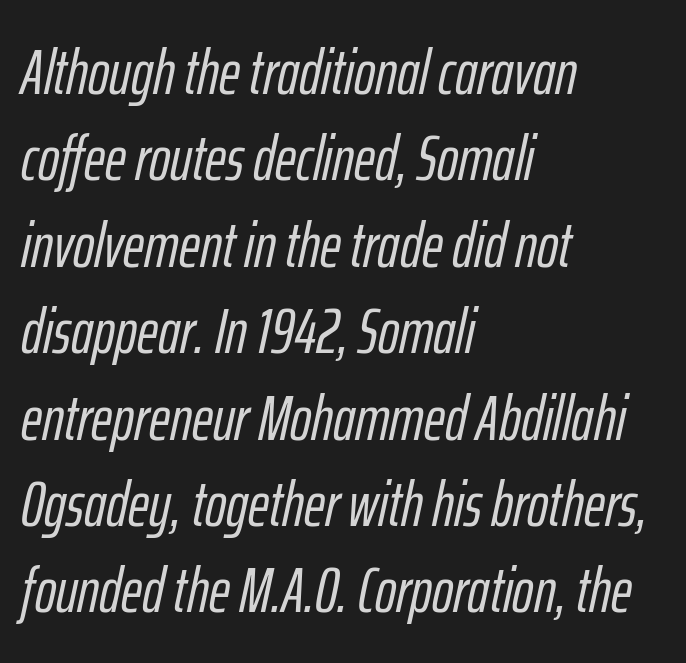
{"italic": "yes", "lean": "right", "slant_degrees": 12, "width": "condensed", "stroke_contrast": "low", "x_height": "medium", "monospaced": "no", "underline": "no", "align": "left", "line_spacing": "normal", "line_spacing_ratio": 1.35, "letter_spacing": "normal", "letter_spacing_em": 0.0, "glyph_px": 64}
